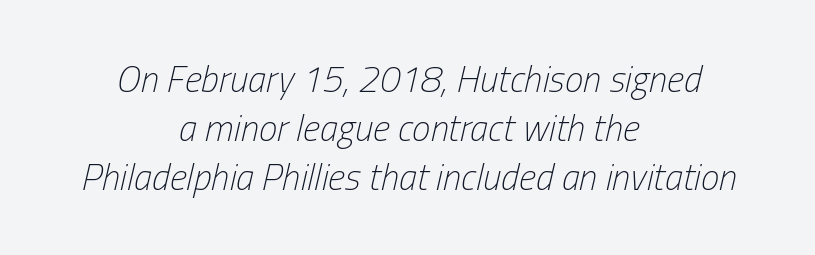
Visually the block forms a symmetrical silhouette, jagged on both flanks. Weight: in the light-to-regular range. Beneath every word, the page is bare. Designer's note — italics engaged. Leading: standard. Tracking here is standard; glyphs follow each other at the usual distance.
